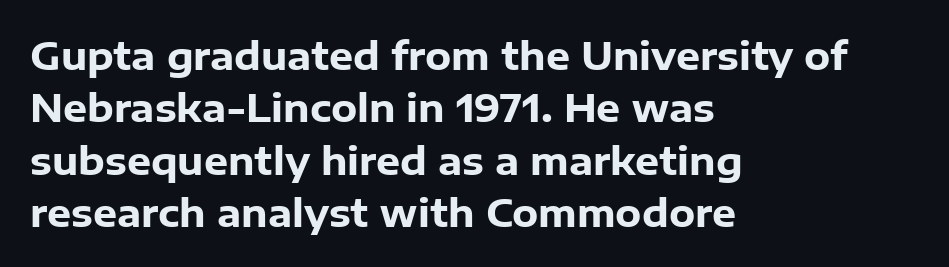
The image shows 38 px heavy sans-serif type, upright; set left-aligned, normal line spacing (1.38x), normal letter spacing, not underlined; low stroke contrast and a medium x-height.
